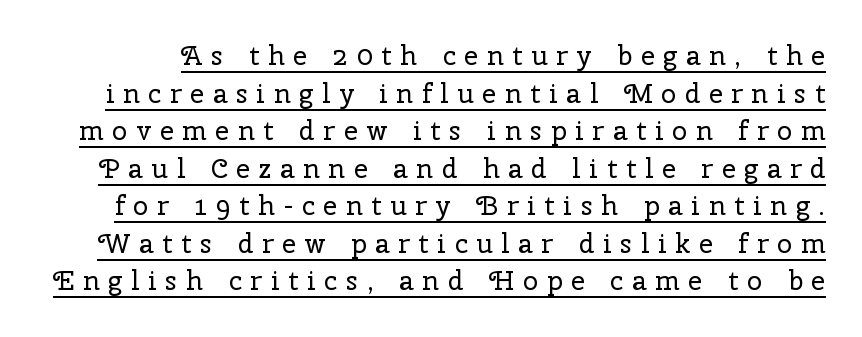
Q: Is the text bold? A: No.
Q: Is the text italic (slanted)? A: No, it is upright.
Q: Is the text underlined? A: Yes.
Q: Is the spacing between letters normal or unusually wide? A: Unusually wide.
Q: Is the spacing between lines tight, normal or loose? A: Normal.
